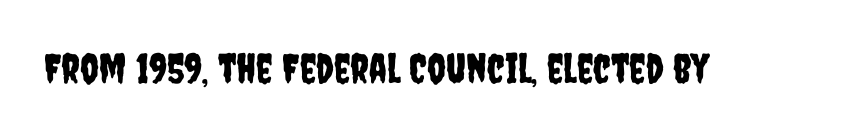
{"serif": "no", "italic": "no", "width": "condensed", "stroke_contrast": "low", "x_height": "large", "monospaced": "no", "underline": "no", "letter_spacing": "normal", "letter_spacing_em": 0.0, "glyph_px": 41}
